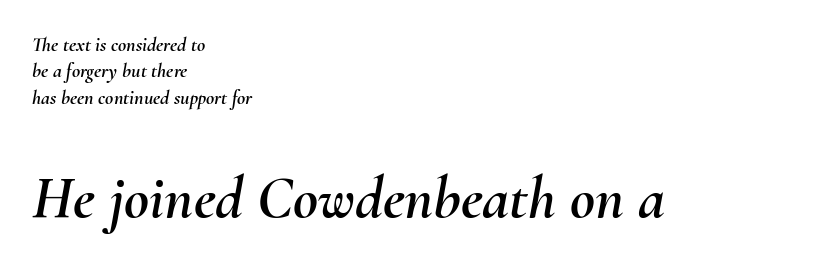
Q: Is the text italic (slanted)? A: Yes, it leans right by about 10 degrees.
Q: Is the text underlined? A: No.
Q: How is the paragraph aligned? A: Left-aligned.
Q: Is the spacing between letters normal or unusually wide? A: Normal.
Q: Is the spacing between lines tight, normal or loose? A: Normal.
Q: Which block of text is set in a larger size, the first (top) or the second (bottom)? A: The second (bottom) one.
Q: Width (condensed, normal, or wide)? A: Normal.
Q: Stroke contrast? A: Medium.
Q: x-height? A: Small.
Q: Monospaced? A: No.
